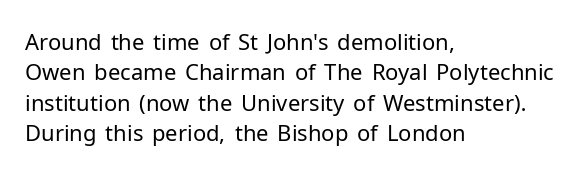
Q: Is the text bold? A: No.
Q: Is the text italic (slanted)? A: No, it is upright.
Q: Is the text underlined? A: No.
Q: How is the paragraph aligned? A: Left-aligned.
Q: Is the spacing between letters normal or unusually wide? A: Normal.
Q: Is the spacing between lines tight, normal or loose? A: Normal.
